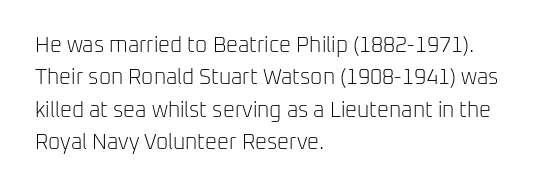
Words float on clear page, feet unadorned. Letters have the restrained weight of plain body copy at most. Horizontal alignment here is leftward, the default for most running prose. Whoever set this chose a conventional vertical rhythm. This sample uses an upright cut, with every glyph sitting square on the baseline.
